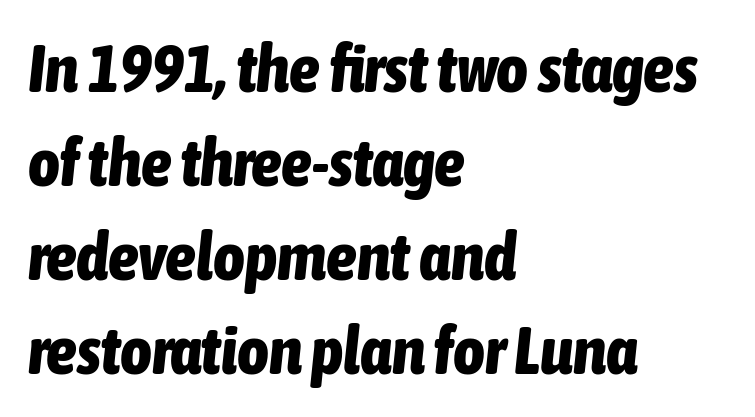
{"italic": "yes", "lean": "right", "slant_degrees": 6, "bold": "yes", "weight": "bold", "width": "condensed", "stroke_contrast": "low", "x_height": "medium", "monospaced": "no", "underline": "no", "align": "left", "line_spacing": "normal", "line_spacing_ratio": 1.38, "letter_spacing": "normal", "letter_spacing_em": 0.0, "glyph_px": 68}
